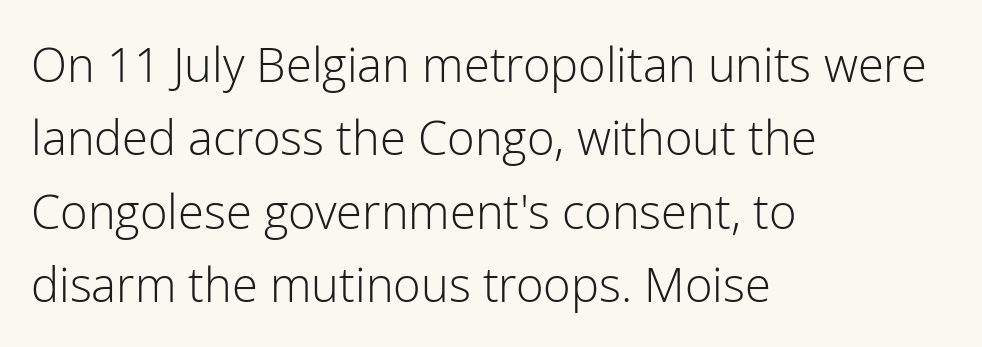
{"serif": "no", "italic": "no", "bold": "no", "weight": "light", "width": "normal", "stroke_contrast": "low", "x_height": "medium", "monospaced": "no", "underline": "no", "align": "left", "line_spacing": "normal", "line_spacing_ratio": 1.56, "letter_spacing": "normal", "letter_spacing_em": 0.0, "glyph_px": 47}
